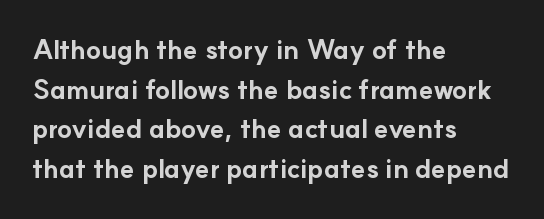
The glyphs are unaccompanied by any horizontal stroke below them. The characters look thick and weighty, a clear bold. Horizontally, the lines are justified to the leading edge only. Successive baselines arrive at the customary interval. Ordinary non-slanted type is in use.
